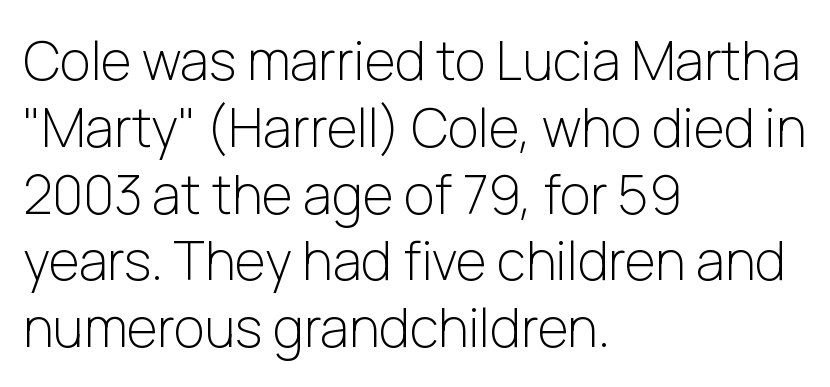
The compositor pushed each line to the left boundary. A quiet, ordinary-to-light weight characterises the typeface. The font family rendered here belongs to the sans-serif group. The letters sit at their default tracking, neither squeezed nor spread. Quick note: not italic, upright.
